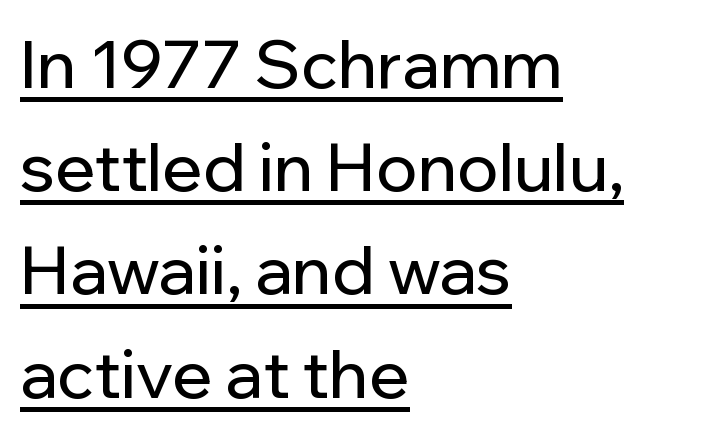
Q: Is the text italic (slanted)? A: No, it is upright.
Q: Is the typeface a serif or a sans-serif typeface? A: Sans-serif.
Q: Is the text underlined? A: Yes.
Q: How is the paragraph aligned? A: Left-aligned.
Q: Is the spacing between letters normal or unusually wide? A: Normal.
Q: Is the spacing between lines tight, normal or loose? A: Normal.
Q: Width (condensed, normal, or wide)? A: Normal.
Q: Stroke contrast? A: Low.
Q: x-height? A: Medium.
Q: Monospaced? A: No.
